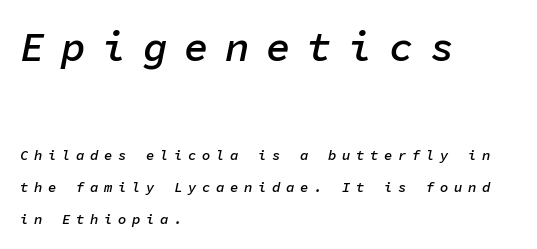
When letters slant like this, we call the style italic. The rendering uses typewriter-style spacing with identical character cells. The strip under each line holds only bare page. These lines have a slow, spaced-out rhythm from letter to letter. Semibold letterforms, between regular and bold.
